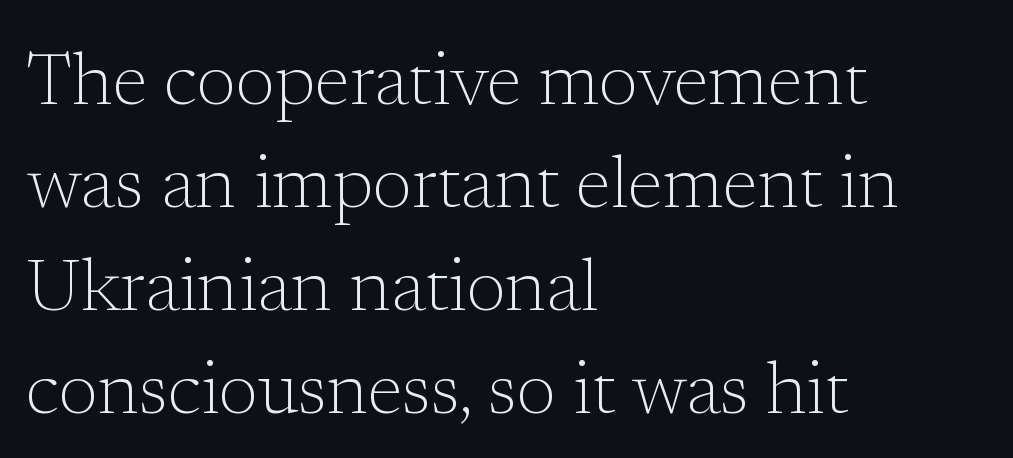
{"serif": "yes", "italic": "no", "bold": "no", "weight": "light", "width": "normal", "stroke_contrast": "low", "x_height": "medium", "monospaced": "no", "underline": "no", "align": "left", "line_spacing": "normal", "line_spacing_ratio": 1.43, "letter_spacing": "normal", "letter_spacing_em": 0.0, "glyph_px": 72}
